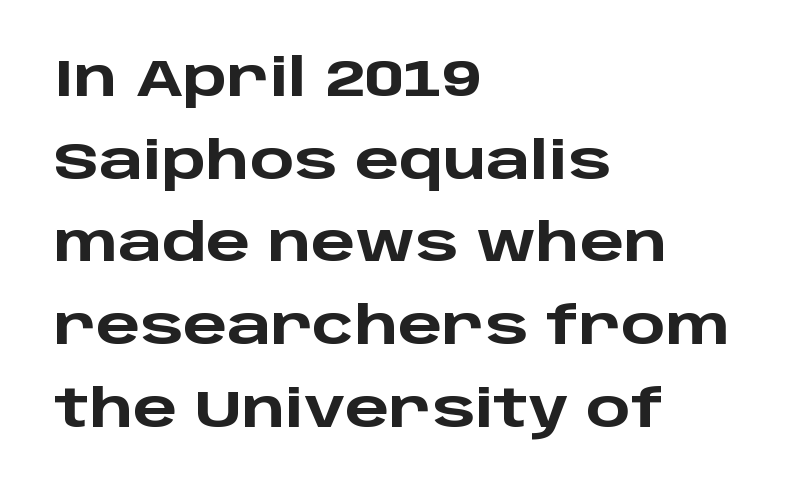
{"serif": "no", "italic": "no", "bold": "yes", "weight": "heavy", "width": "wide", "stroke_contrast": "low", "x_height": "large", "monospaced": "no", "underline": "no", "align": "left", "line_spacing": "normal", "line_spacing_ratio": 1.59, "letter_spacing": "normal", "letter_spacing_em": 0.0, "glyph_px": 52}
